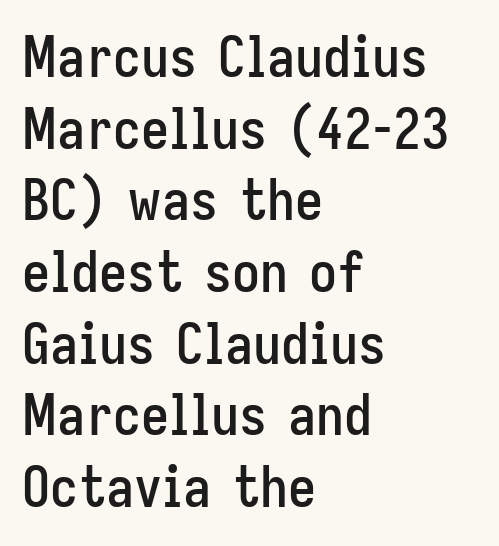
{"serif": "no", "italic": "no", "width": "condensed", "stroke_contrast": "low", "x_height": "medium", "monospaced": "no", "underline": "no", "align": "left", "line_spacing": "normal", "line_spacing_ratio": 1.28, "letter_spacing": "normal", "letter_spacing_em": 0.0, "glyph_px": 56}
